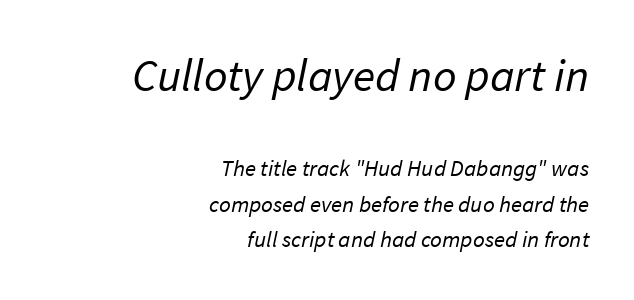
{"serif": "no", "bold": "no", "weight": "regular", "width": "normal", "stroke_contrast": "low", "x_height": "medium", "monospaced": "no", "underline": "no", "align": "right", "line_spacing": "normal", "line_spacing_ratio": 1.55, "letter_spacing": "normal", "letter_spacing_em": 0.0, "larger_block": "first", "size_ratio": 2.0, "glyph_px": 46}
